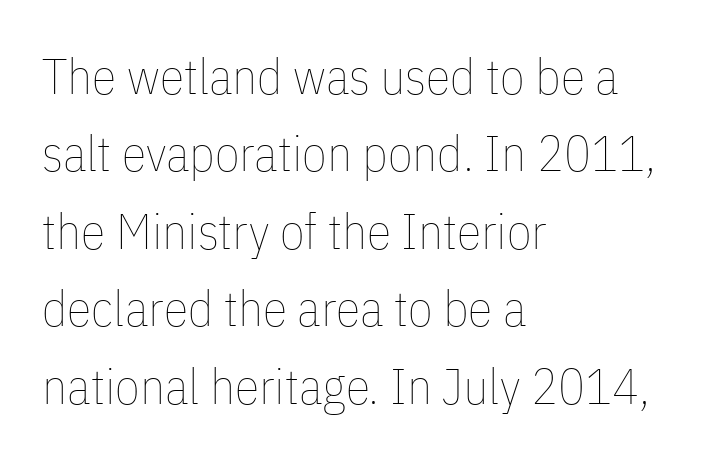
The image shows 50 px thin, condensed type, upright; set left-aligned, normal line spacing (1.55x), normal letter spacing, not underlined; low stroke contrast and a medium x-height.
